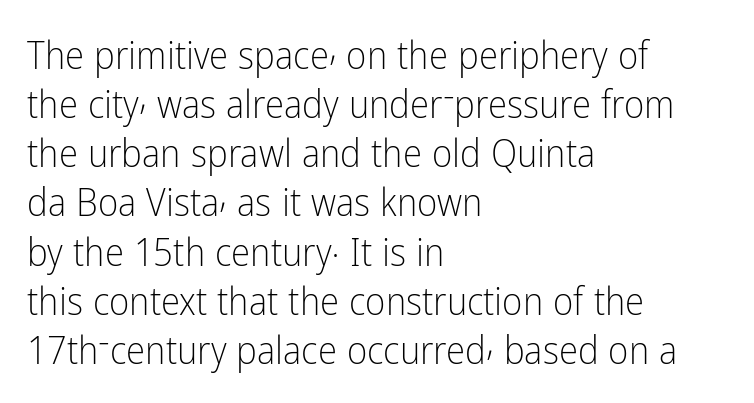
Q: Is the text bold? A: No.
Q: Is the text italic (slanted)? A: No, it is upright.
Q: Is the typeface a serif or a sans-serif typeface? A: Sans-serif.
Q: Is the text underlined? A: No.
Q: How is the paragraph aligned? A: Left-aligned.
Q: Is the spacing between letters normal or unusually wide? A: Normal.
Q: Is the spacing between lines tight, normal or loose? A: Normal.
Q: Width (condensed, normal, or wide)? A: Condensed.
Q: Stroke contrast? A: Low.
Q: x-height? A: Medium.
Q: Monospaced? A: No.
